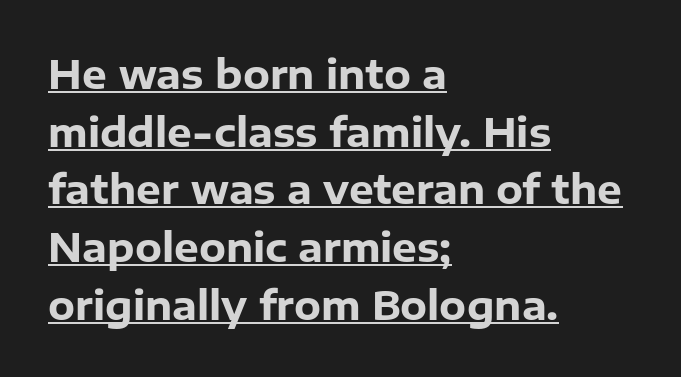
Q: Is the text bold? A: Yes.
Q: Is the text italic (slanted)? A: No, it is upright.
Q: Is the typeface a serif or a sans-serif typeface? A: Sans-serif.
Q: Is the text underlined? A: Yes.
Q: How is the paragraph aligned? A: Left-aligned.
Q: Is the spacing between letters normal or unusually wide? A: Normal.
Q: Is the spacing between lines tight, normal or loose? A: Normal.
Q: Width (condensed, normal, or wide)? A: Normal.
Q: Stroke contrast? A: Low.
Q: x-height? A: Medium.
Q: Monospaced? A: No.
